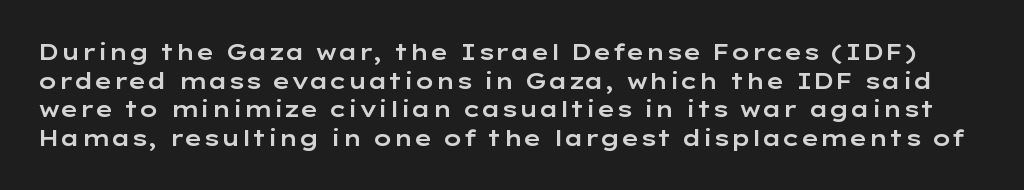
The image shows 22 px text type, upright; set normal line spacing (1.3x), normal letter spacing, not underlined.
